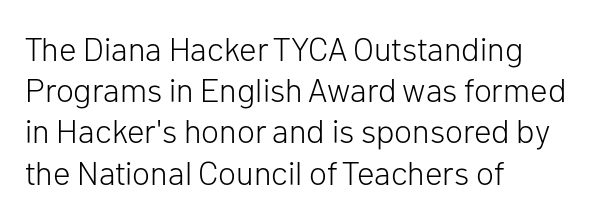
{"serif": "no", "italic": "no", "bold": "no", "weight": "light", "width": "normal", "stroke_contrast": "low", "x_height": "medium", "monospaced": "no", "underline": "no", "align": "left", "line_spacing": "normal", "line_spacing_ratio": 1.25, "letter_spacing": "normal", "letter_spacing_em": 0.0, "glyph_px": 33}
